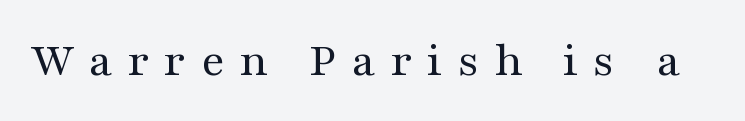
Q: Is the text bold? A: No.
Q: Is the text italic (slanted)? A: No, it is upright.
Q: Is the typeface a serif or a sans-serif typeface? A: Serif.
Q: Is the text underlined? A: No.
Q: Is the spacing between letters normal or unusually wide? A: Unusually wide.
Q: Width (condensed, normal, or wide)? A: Wide.
Q: Stroke contrast? A: Medium.
Q: x-height? A: Medium.
Q: Monospaced? A: No.
